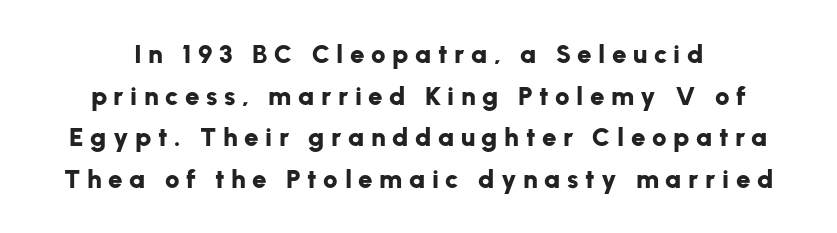
{"italic": "no", "bold": "yes", "underline": "no", "line_spacing": "normal", "line_spacing_ratio": 1.6, "letter_spacing": "wide", "letter_spacing_em": 0.25, "glyph_px": 26}
